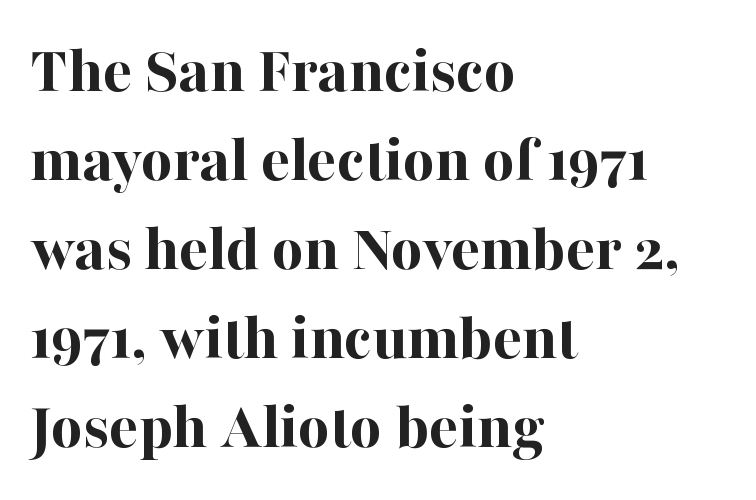
{"serif": "yes", "italic": "no", "bold": "yes", "weight": "bold", "width": "normal", "stroke_contrast": "high", "x_height": "medium", "monospaced": "no", "underline": "no", "align": "left", "line_spacing": "normal", "line_spacing_ratio": 1.31, "letter_spacing": "normal", "letter_spacing_em": 0.0, "glyph_px": 68}
